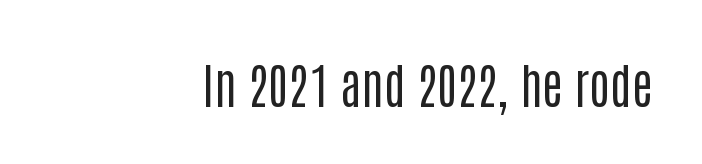
This is not heavy type; no bold has been used. Varying glyph widths throughout — classic text-font behaviour. Unmarked baselines from the first word to the last. Is there any slant? The stems are plumb. The tracking reads as untouched default to a designer's eye. A flush-right, rag-left setting is used for this passage.
